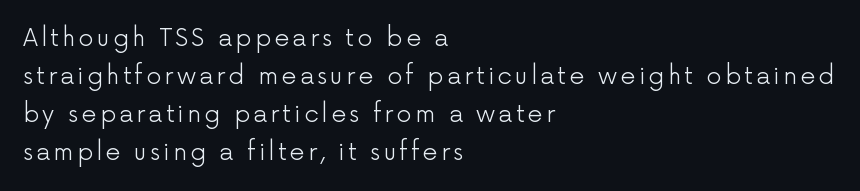
Q: Is the text bold? A: No.
Q: Is the text italic (slanted)? A: No, it is upright.
Q: Is the text underlined? A: No.
Q: How is the paragraph aligned? A: Left-aligned.
Q: Is the spacing between lines tight, normal or loose? A: Normal.
